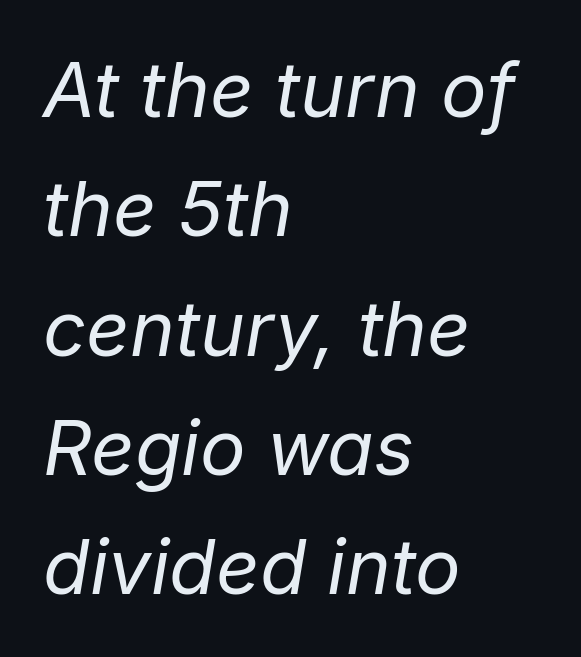
{"italic": "yes", "lean": "right", "slant_degrees": 9, "bold": "no", "weight": "regular", "width": "normal", "stroke_contrast": "low", "x_height": "medium", "monospaced": "no", "underline": "no", "align": "left", "line_spacing": "normal", "line_spacing_ratio": 1.57, "letter_spacing": "normal", "letter_spacing_em": 0.0, "glyph_px": 76}
